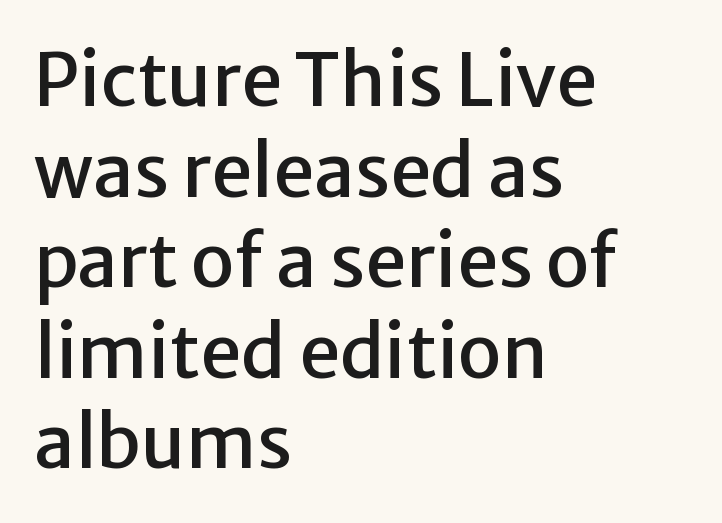
{"serif": "no", "italic": "no", "width": "normal", "stroke_contrast": "low", "x_height": "medium", "monospaced": "no", "underline": "no", "align": "left", "line_spacing_ratio": 1.24, "letter_spacing": "normal", "letter_spacing_em": 0.0, "glyph_px": 73}
